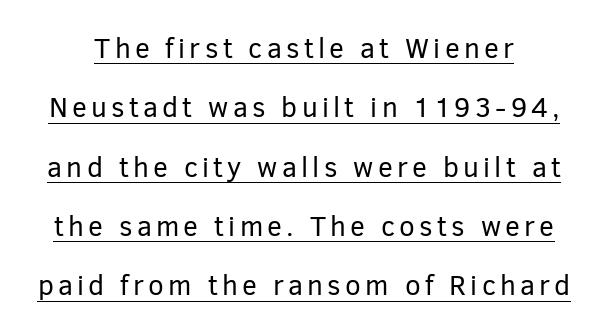
A continuous stroke trails under the words, as in a hyperlink. Type style note: lacks serifs. These lines stand farther apart than default settings would place them. The cut favours lightness, reaching ordinary text weight at its darkest.
